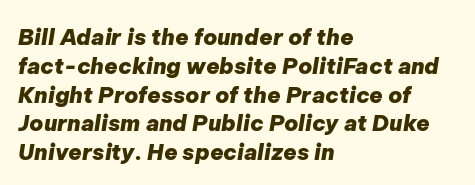
The text block is weighted toward the left margin, trailing off unevenly rightward. Honestly, the row spacing looks completely unremarkable. Glyph-to-glyph distance matches everyday printed text. This rendering features lettering with no underline. Notice how thick the strokes are: this is what a full bold looks like. When letters slant like this, we call the style italic.
